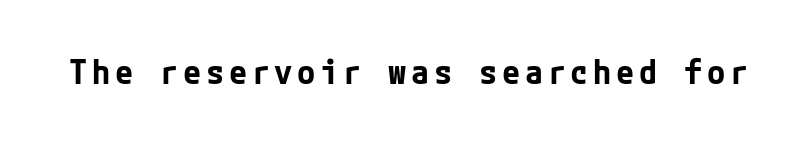
The image shows 33 px bold sans-serif type, upright; set not underlined; low stroke contrast and a medium x-height.
